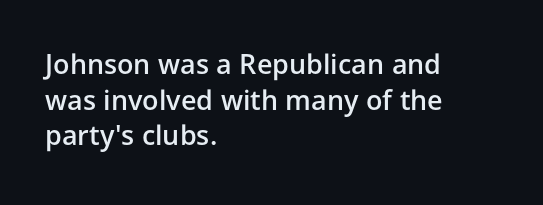
The image shows 27 px text type, upright; set left-aligned, normal line spacing (1.32x), normal letter spacing, not underlined.
